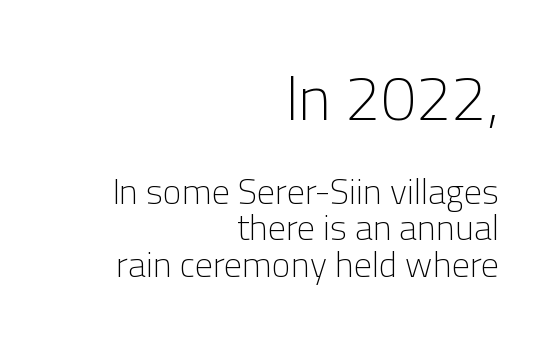
Q: Is the text bold? A: No.
Q: Is the text italic (slanted)? A: No, it is upright.
Q: Is the typeface a serif or a sans-serif typeface? A: Sans-serif.
Q: Is the text underlined? A: No.
Q: How is the paragraph aligned? A: Right-aligned.
Q: Is the spacing between letters normal or unusually wide? A: Normal.
Q: Is the spacing between lines tight, normal or loose? A: Tight.
Q: Which block of text is set in a larger size, the first (top) or the second (bottom)? A: The first (top) one.
Q: Width (condensed, normal, or wide)? A: Normal.
Q: Stroke contrast? A: Low.
Q: x-height? A: Medium.
Q: Monospaced? A: No.
